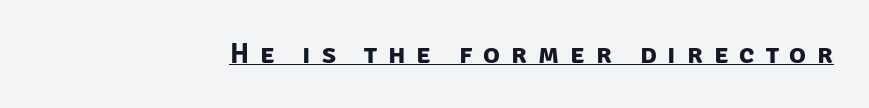
{"serif": "no", "bold": "yes", "weight": "bold", "width": "normal", "stroke_contrast": "low", "x_height": "large", "monospaced": "no", "underline": "yes", "letter_spacing": "wide", "letter_spacing_em": 0.39, "glyph_px": 28}
